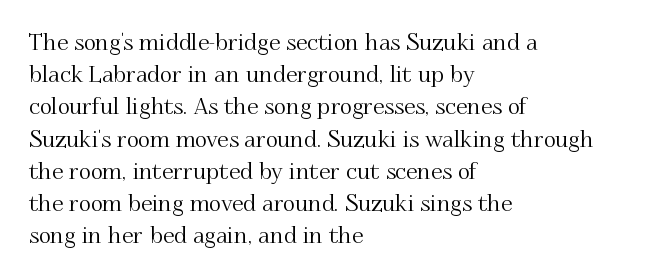
Does the leading feel generous? No, just average. The paragraph shown leans on its left margin. The string is rendered with underlining switched off. Here the glyphs are tracked normally, forming tight word shapes. The font's upright variant was chosen for this text.
